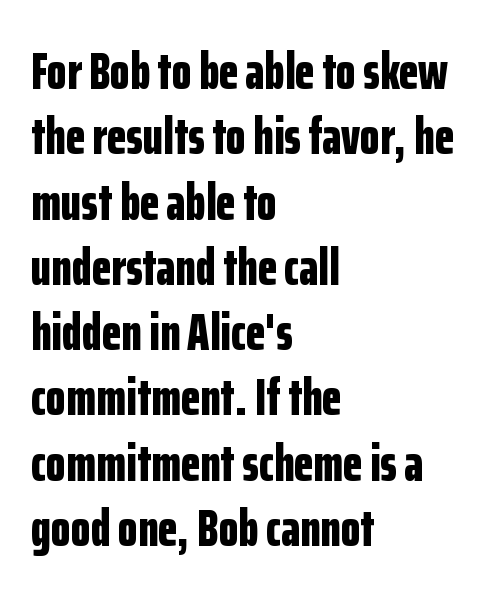
Look at the stroke-to-counter ratio: heavy, a bold. Posture: vertical. The foot of each line stays bare and open. Is this a sans? Yes — the strokes have no serifs. Note the varied advance widths — an 'i' is clearly narrower than an 'm'. This sample is left-justified, so line endings fall wherever the words run out.
